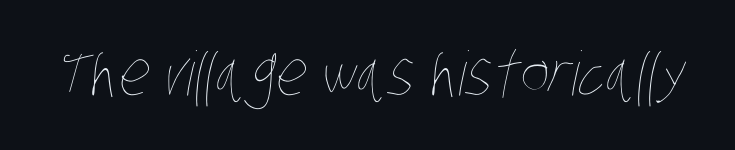
{"bold": "no", "weight": "thin", "width": "condensed", "stroke_contrast": "low", "x_height": "large", "monospaced": "no", "underline": "no", "letter_spacing": "normal", "letter_spacing_em": 0.0, "glyph_px": 61}
